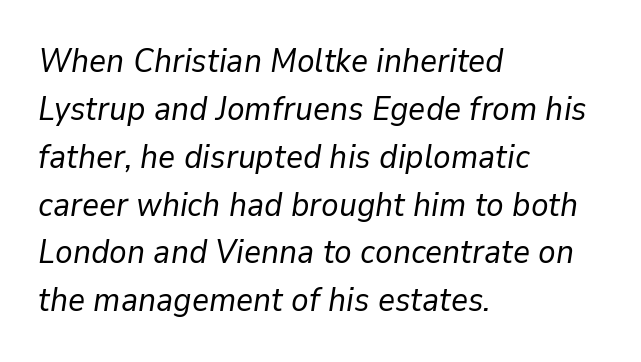
Q: Is the text bold? A: No.
Q: Is the text italic (slanted)? A: Yes, it leans right by about 9 degrees.
Q: Is the text underlined? A: No.
Q: How is the paragraph aligned? A: Left-aligned.
Q: Is the spacing between letters normal or unusually wide? A: Normal.
Q: Is the spacing between lines tight, normal or loose? A: Normal.
Q: Width (condensed, normal, or wide)? A: Normal.
Q: Stroke contrast? A: Low.
Q: x-height? A: Medium.
Q: Monospaced? A: No.
